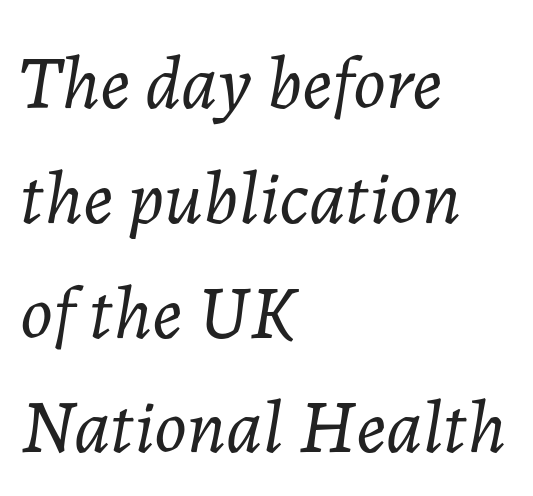
Q: Is the text bold? A: No.
Q: Is the text italic (slanted)? A: Yes, it leans right by about 7 degrees.
Q: Is the text underlined? A: No.
Q: How is the paragraph aligned? A: Left-aligned.
Q: Is the spacing between letters normal or unusually wide? A: Normal.
Q: Is the spacing between lines tight, normal or loose? A: Normal.
Q: Width (condensed, normal, or wide)? A: Normal.
Q: Stroke contrast? A: Low.
Q: x-height? A: Medium.
Q: Monospaced? A: No.
